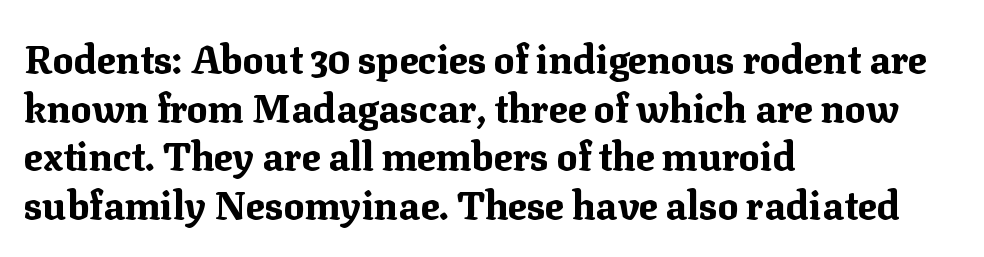
{"serif": "yes", "italic": "no", "bold": "yes", "weight": "bold", "width": "normal", "stroke_contrast": "medium", "x_height": "medium", "monospaced": "no", "underline": "no", "align": "left", "line_spacing": "normal", "line_spacing_ratio": 1.25, "letter_spacing": "normal", "letter_spacing_em": 0.0, "glyph_px": 39}
